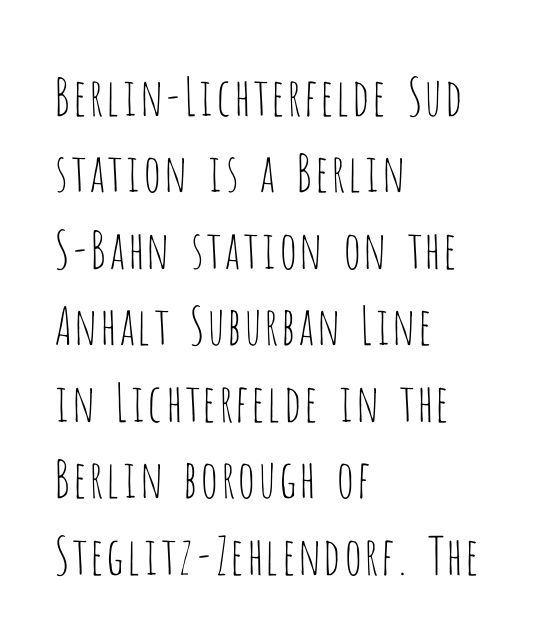
No extra ink here — the face is not bold. Characters remain perfectly vertical along every line. Each letter keeps its own natural width here, so spacing adapts to shape. Decoration check: the copy has no underline. Observe the absence of serifs on each vertical stroke in this sample.
